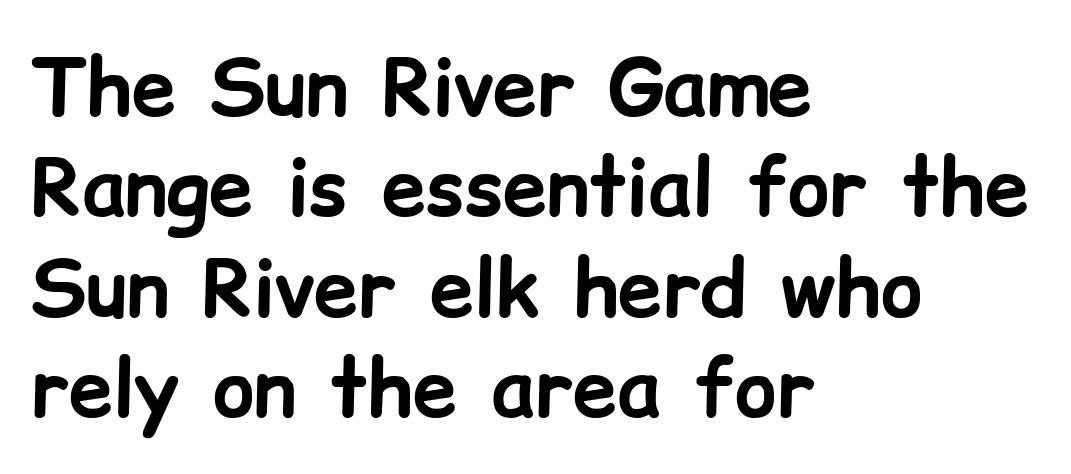
{"serif": "no", "italic": "no", "bold": "yes", "weight": "bold", "width": "normal", "stroke_contrast": "low", "x_height": "medium", "monospaced": "no", "underline": "no", "align": "left", "line_spacing": "normal", "line_spacing_ratio": 1.27, "letter_spacing": "normal", "letter_spacing_em": 0.0, "glyph_px": 79}
